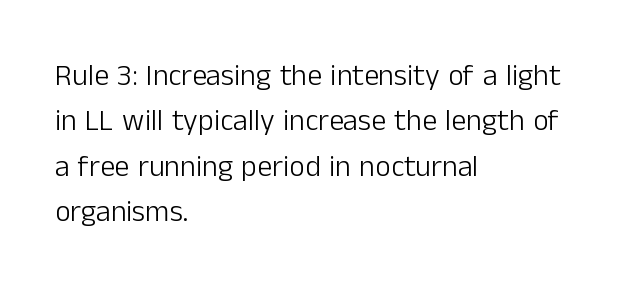
The image shows 30 px light sans-serif type, upright; set left-aligned, normal line spacing (1.51x), normal letter spacing, not underlined; low stroke contrast and a medium x-height.
